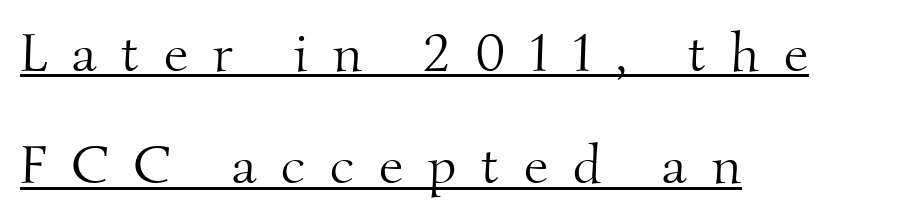
Q: Is the text bold? A: No.
Q: Is the typeface a serif or a sans-serif typeface? A: Serif.
Q: Is the text underlined? A: Yes.
Q: How is the paragraph aligned? A: Left-aligned.
Q: Is the spacing between letters normal or unusually wide? A: Unusually wide.
Q: Is the spacing between lines tight, normal or loose? A: Loose.
Q: Width (condensed, normal, or wide)? A: Normal.
Q: Stroke contrast? A: Medium.
Q: x-height? A: Small.
Q: Monospaced? A: No.
